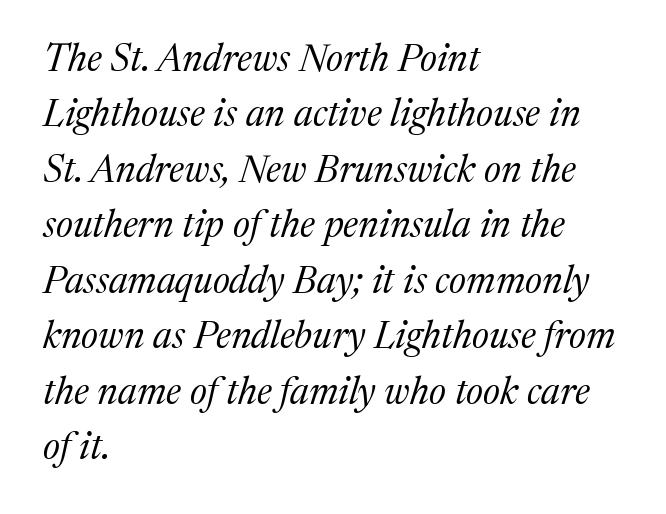
The image shows 38 px regular-weight serif type, italic (leaning right); set left-aligned, normal line spacing (1.46x), normal letter spacing, not underlined; medium stroke contrast and a medium x-height.
